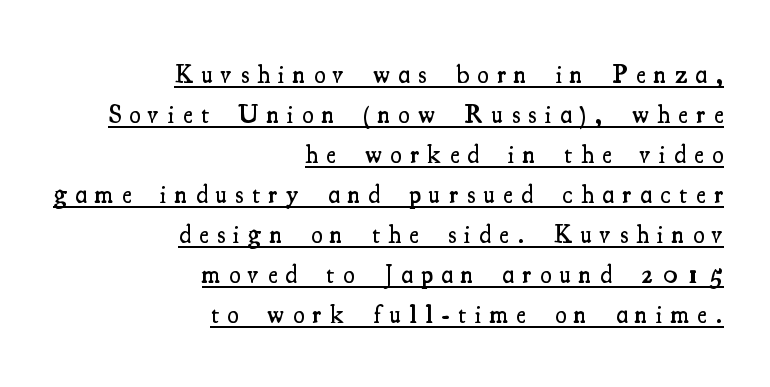
Q: Is the text bold? A: Semi-bold.
Q: Is the text italic (slanted)? A: No, it is upright.
Q: Is the text underlined? A: Yes.
Q: How is the paragraph aligned? A: Right-aligned.
Q: Is the spacing between letters normal or unusually wide? A: Unusually wide.
Q: Is the spacing between lines tight, normal or loose? A: Normal.
